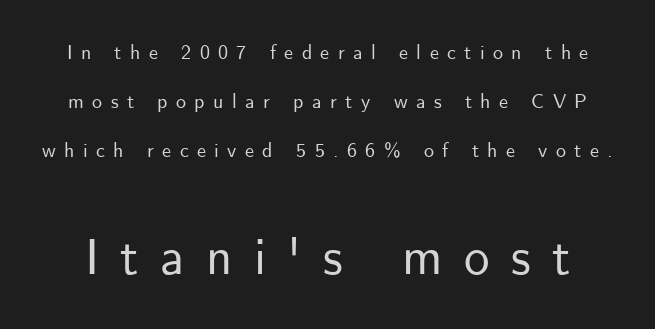
Notice how the stems are strictly vertical — no italics here. The gap between lines stays unmarked. The tracking reads as deliberately expanded to a designer's eye. The rendering shows plain stroke endings on the letterforms — a sans-serif design.
